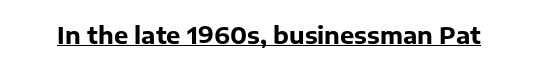
Q: Is the text bold? A: Yes.
Q: Is the text italic (slanted)? A: No, it is upright.
Q: Is the text underlined? A: Yes.
Q: Is the spacing between letters normal or unusually wide? A: Normal.
